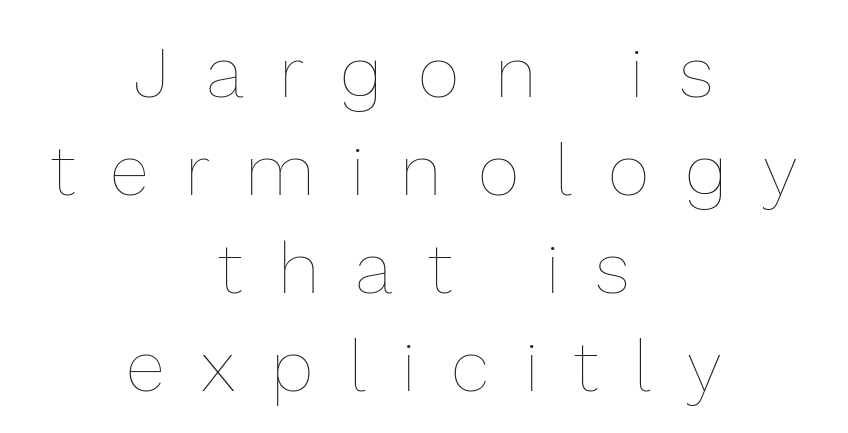
{"italic": "no", "bold": "no", "weight": "thin", "width": "normal", "x_height": "medium", "monospaced": "no", "underline": "no", "align": "center", "line_spacing": "normal", "line_spacing_ratio": 1.36, "letter_spacing": "wide", "letter_spacing_em": 0.5, "glyph_px": 72}
